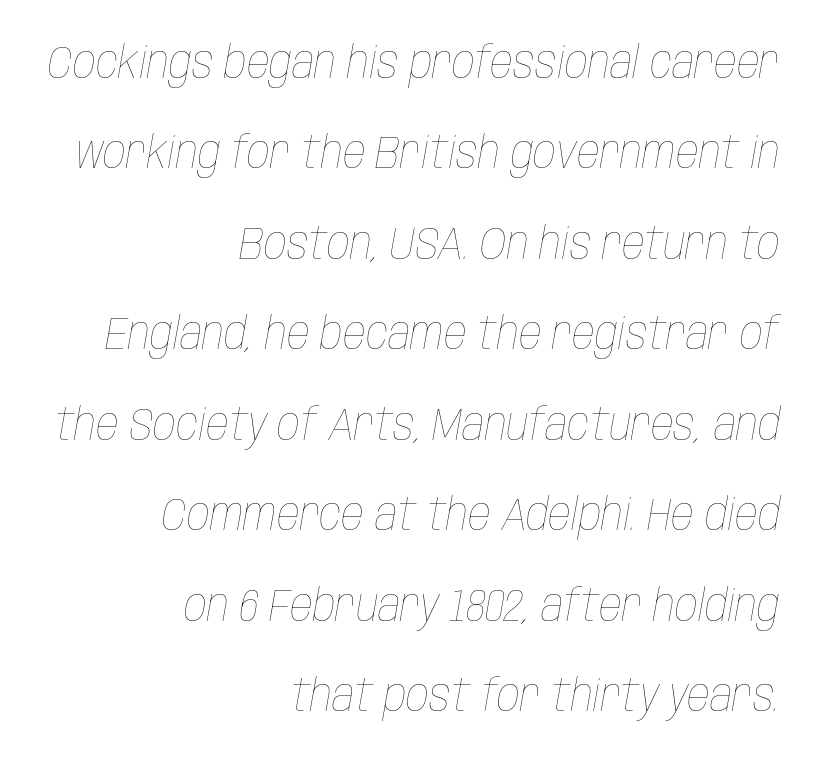
Character widths vary here, with narrow letters taking less room than wide ones. Caption: standard tracking, unaltered. Leading is clearly above the norm, producing a sparse column. Descender tails drop into unmarked territory.
